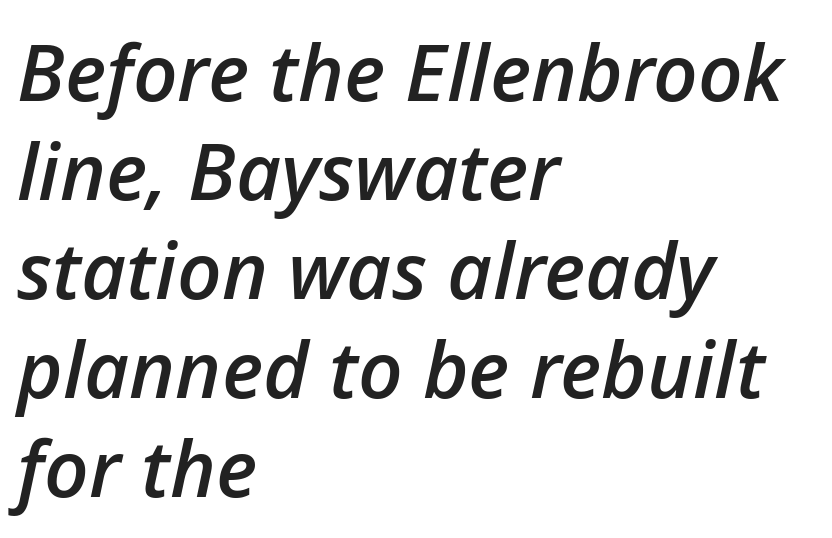
The image shows 78 px semibold type, italic (leaning right); set left-aligned, normal line spacing (1.27x), normal letter spacing, not underlined; low stroke contrast and a medium x-height.
